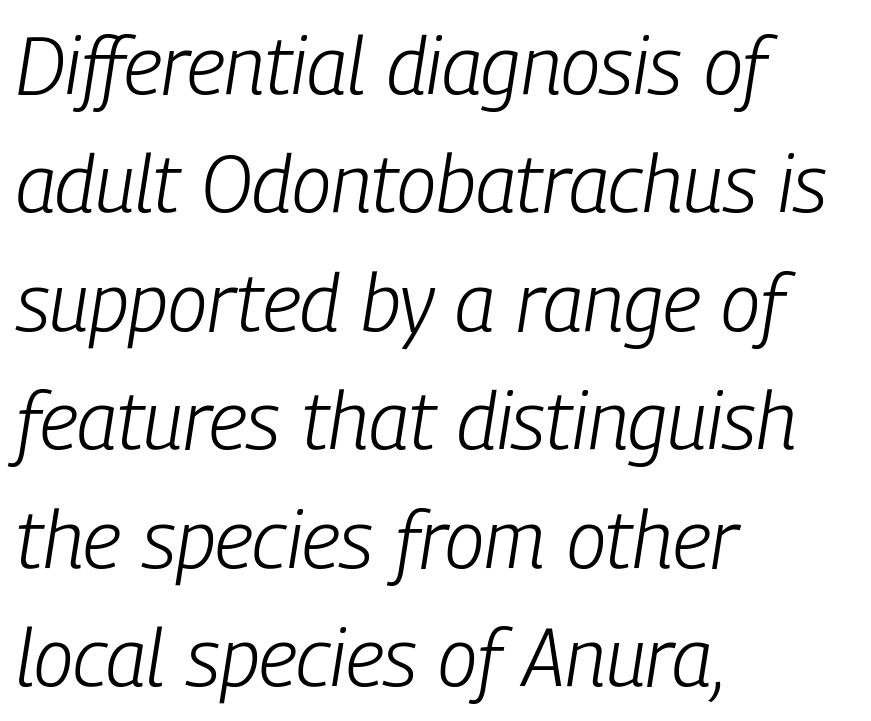
{"italic": "yes", "lean": "right", "slant_degrees": 9, "bold": "no", "weight": "light", "width": "condensed", "stroke_contrast": "low", "x_height": "medium", "monospaced": "no", "underline": "no", "align": "left", "line_spacing": "normal", "line_spacing_ratio": 1.48, "letter_spacing": "normal", "letter_spacing_em": 0.0, "glyph_px": 80}
